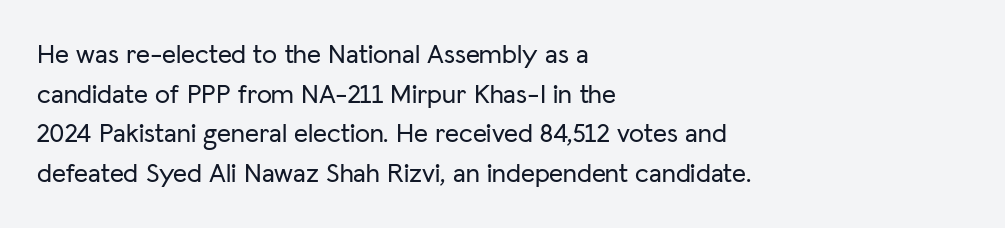
Reading down the column, the eye jumps a familiar distance to each next line. The gaps between neighbouring characters are ordinary and unremarkable. Every character sits straight up, as roman type does. These lines stack with their left ends in a neat column. Bare-footed words on every line.
